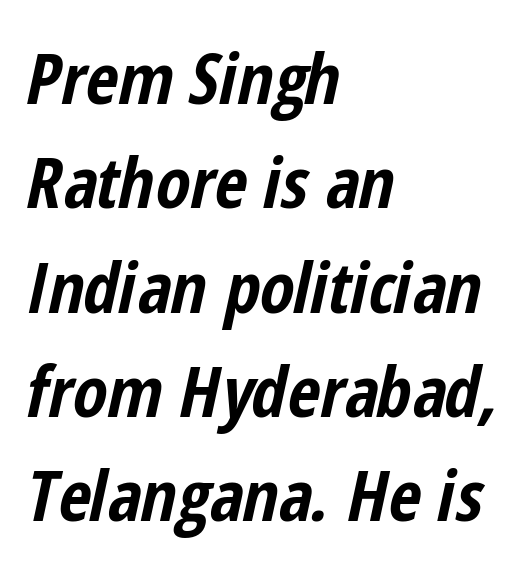
Whoever set this chose a conventional vertical rhythm. Characters are canted at an angle relative to the baseline's perpendicular. Caption: multi-line text, flush left, ragged right. The baseline area is clear. The line texture is even and compact thanks to regular tracking.
